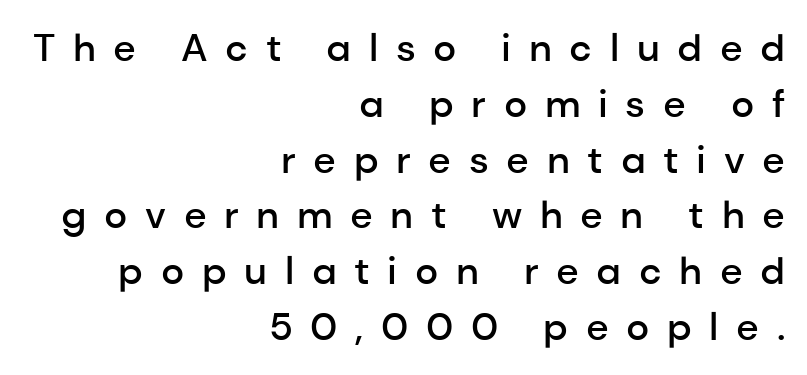
Q: Is the text bold? A: Semi-bold.
Q: Is the text italic (slanted)? A: No, it is upright.
Q: Is the typeface a serif or a sans-serif typeface? A: Sans-serif.
Q: Is the text underlined? A: No.
Q: How is the paragraph aligned? A: Right-aligned.
Q: Is the spacing between letters normal or unusually wide? A: Unusually wide.
Q: Is the spacing between lines tight, normal or loose? A: Normal.
Q: Width (condensed, normal, or wide)? A: Normal.
Q: Stroke contrast? A: Low.
Q: x-height? A: Medium.
Q: Monospaced? A: No.
